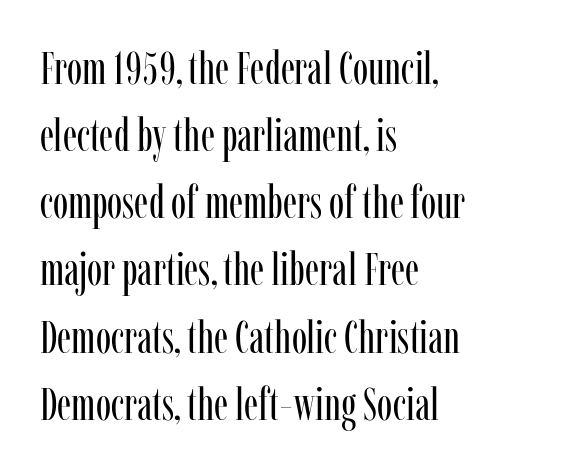
Beneath every word, the page is bare. This sample has the flowing, uneven cadence of proportional lettering. If you drew a line through each stem, it would be perfectly vertical. The setting favours the left margin, as ordinary paragraphs usually do. Rows of type keep a routine distance in the vertical direction.
